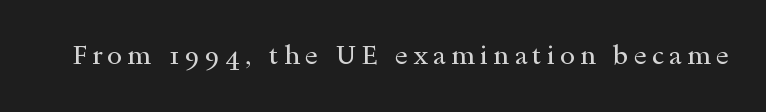
{"italic": "no", "bold": "no", "underline": "no", "glyph_px": 27}
